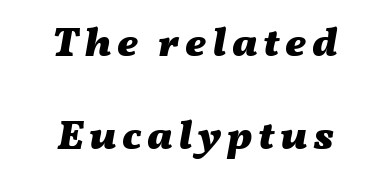
Unmarked baselines from the first word to the last. The face used here has a pronounced slope to its letters. Layout note: lines centered. Bold? Absolutely — the strokes are thick and heavy.
